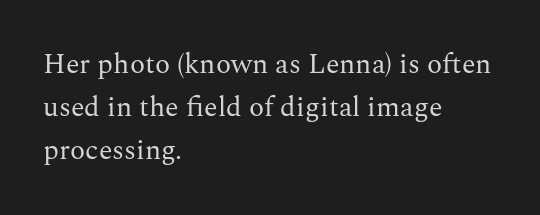
Q: Is the text bold? A: No.
Q: Is the text italic (slanted)? A: No, it is upright.
Q: Is the typeface a serif or a sans-serif typeface? A: Serif.
Q: Is the text underlined? A: No.
Q: How is the paragraph aligned? A: Left-aligned.
Q: Is the spacing between letters normal or unusually wide? A: Normal.
Q: Is the spacing between lines tight, normal or loose? A: Normal.
Q: Width (condensed, normal, or wide)? A: Normal.
Q: Stroke contrast? A: Medium.
Q: x-height? A: Medium.
Q: Monospaced? A: No.
